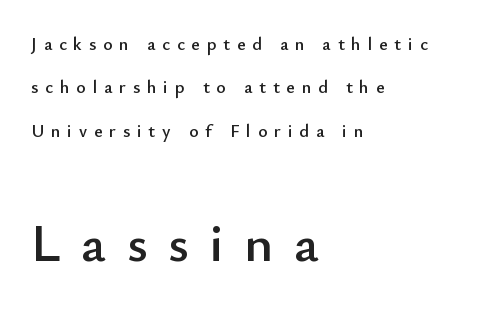
The image shows 54 px sans-serif type, upright; set left-aligned, loose line spacing (2.41x), unusually wide letter spacing (+0.38 em), not underlined; the second (bottom) block is 3.0x larger; low stroke contrast and a small x-height.
